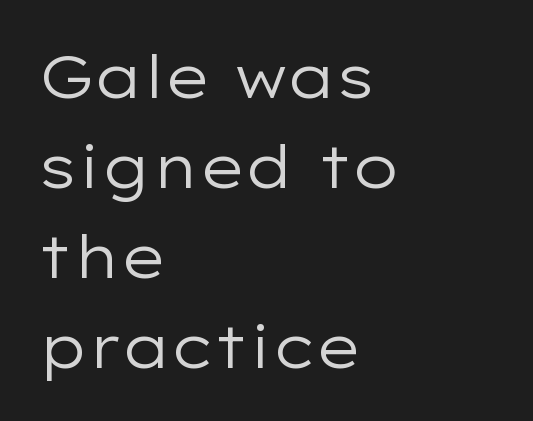
Q: Is the text bold? A: No.
Q: Is the text italic (slanted)? A: No, it is upright.
Q: Is the typeface a serif or a sans-serif typeface? A: Sans-serif.
Q: Is the text underlined? A: No.
Q: How is the paragraph aligned? A: Left-aligned.
Q: Is the spacing between letters normal or unusually wide? A: Normal.
Q: Is the spacing between lines tight, normal or loose? A: Normal.
Q: Width (condensed, normal, or wide)? A: Wide.
Q: Stroke contrast? A: Low.
Q: x-height? A: Medium.
Q: Monospaced? A: No.
